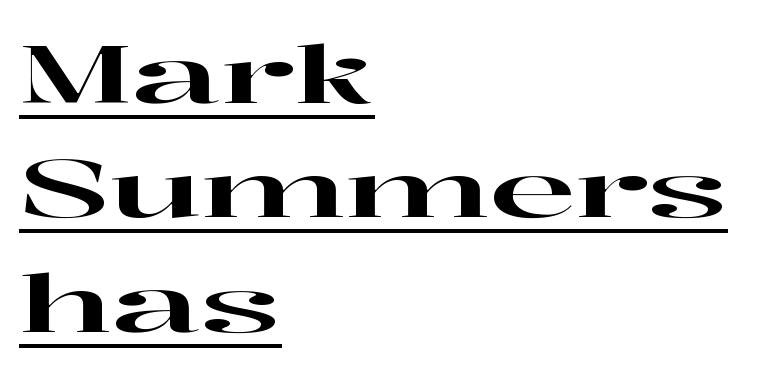
Q: Is the text italic (slanted)? A: No, it is upright.
Q: Is the typeface a serif or a sans-serif typeface? A: Serif.
Q: Is the text underlined? A: Yes.
Q: How is the paragraph aligned? A: Left-aligned.
Q: Is the spacing between letters normal or unusually wide? A: Normal.
Q: Is the spacing between lines tight, normal or loose? A: Normal.
Q: Width (condensed, normal, or wide)? A: Wide.
Q: Stroke contrast? A: High.
Q: x-height? A: Medium.
Q: Monospaced? A: No.
